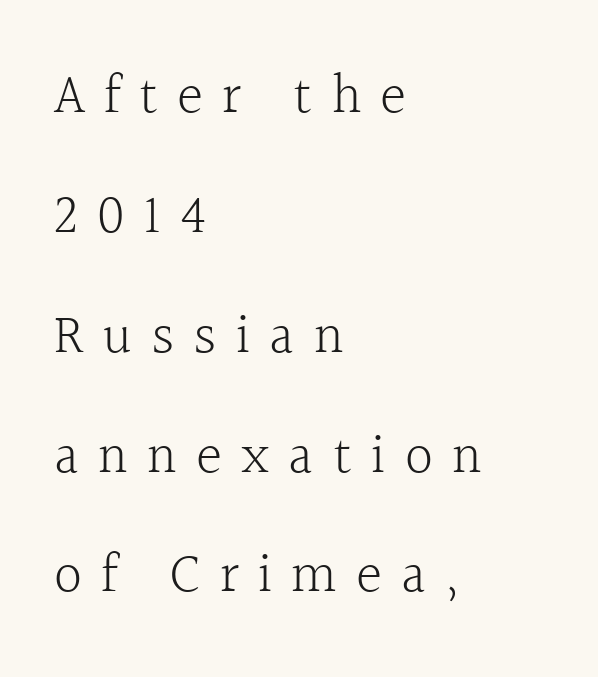
The image shows 56 px light serif type, upright; set left-aligned, loose line spacing (2.14x), unusually wide letter spacing (+0.34 em), not underlined; a medium x-height.
